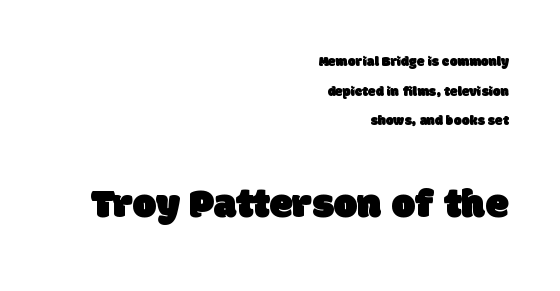
The image shows 42 px sans-serif type; set right-aligned, loose line spacing (2.12x), normal letter spacing, not underlined; the second (bottom) block is 3.0x larger; low stroke contrast and a large x-height.
